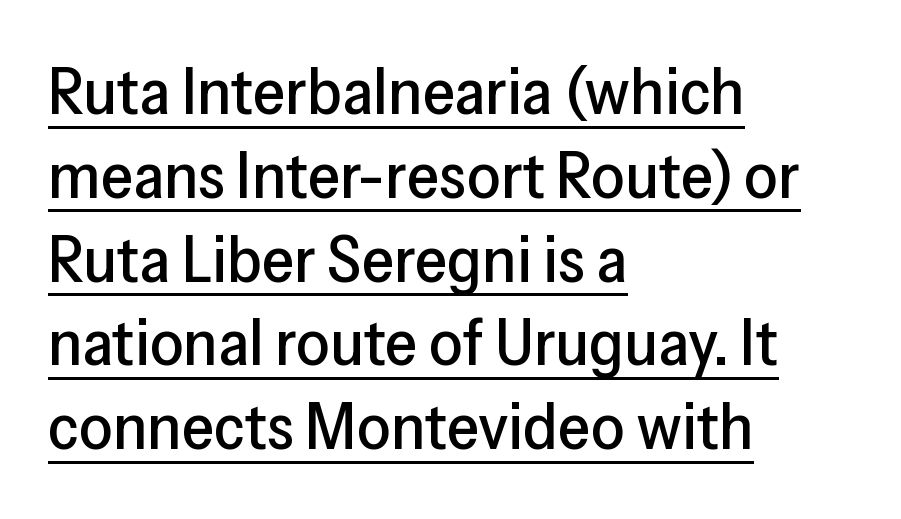
{"serif": "no", "italic": "no", "width": "normal", "stroke_contrast": "low", "x_height": "medium", "monospaced": "no", "underline": "yes", "align": "left", "line_spacing": "normal", "line_spacing_ratio": 1.27, "letter_spacing": "normal", "letter_spacing_em": 0.0, "glyph_px": 66}
